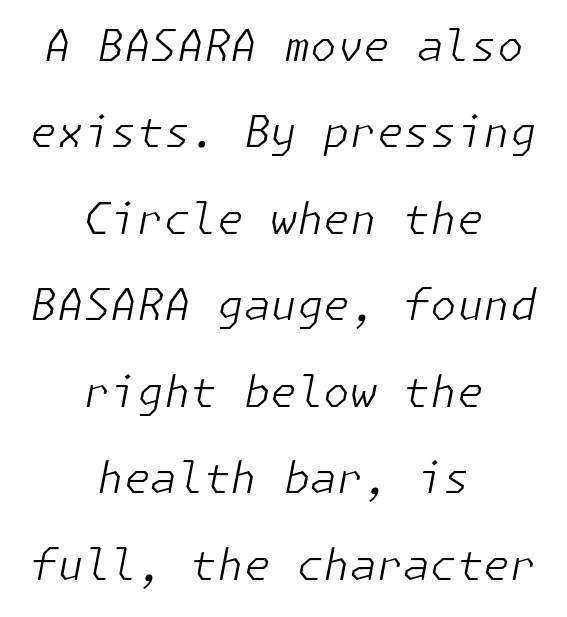
Q: Is the text bold? A: No.
Q: Is the text italic (slanted)? A: Yes, it leans right by about 11 degrees.
Q: Is the text underlined? A: No.
Q: How is the paragraph aligned? A: Centered.
Q: Is the spacing between letters normal or unusually wide? A: Normal.
Q: Is the spacing between lines tight, normal or loose? A: Loose.
Q: Width (condensed, normal, or wide)? A: Normal.
Q: Stroke contrast? A: Low.
Q: x-height? A: Medium.
